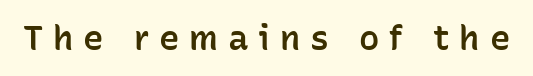
The image shows 34 px semibold sans-serif type, upright; set unusually wide letter spacing (+0.29 em), not underlined; low stroke contrast and a medium x-height.
